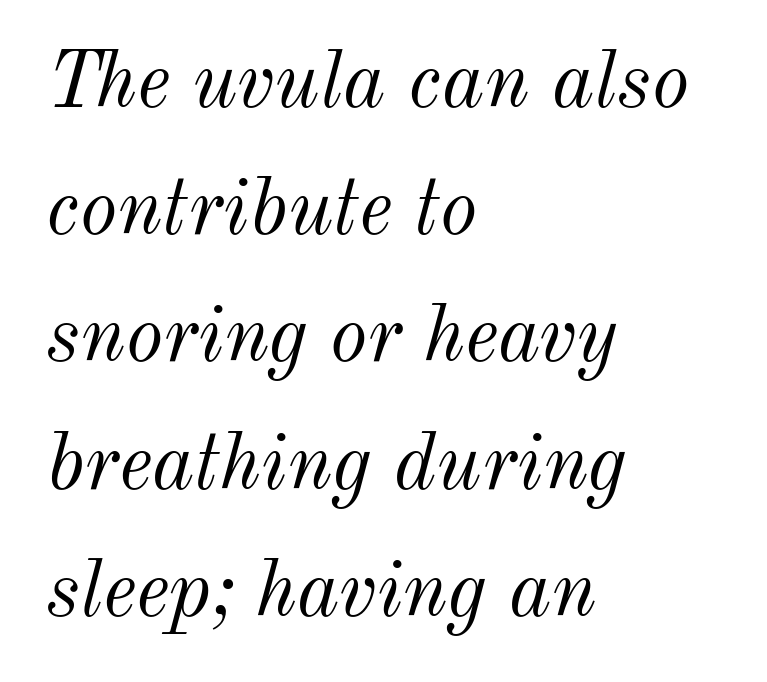
The rendering uses a moderate line-height, typical for paragraphs. Tall strokes in this sample are angled rather than plumb. Honestly, there is no underline to notice here at all. The rendering anchors every line to the left-hand side. The horizontal fit of the characters is conventional and even.
